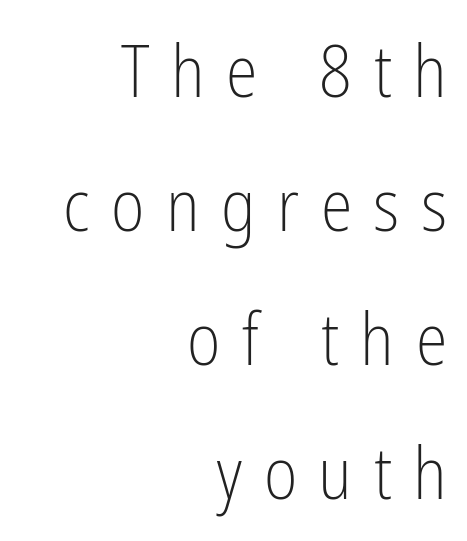
The image shows 72 px light, condensed sans-serif type, upright; set right-aligned, line spacing 1.86x, unusually wide letter spacing (+0.3 em), not underlined; low stroke contrast and a medium x-height.
